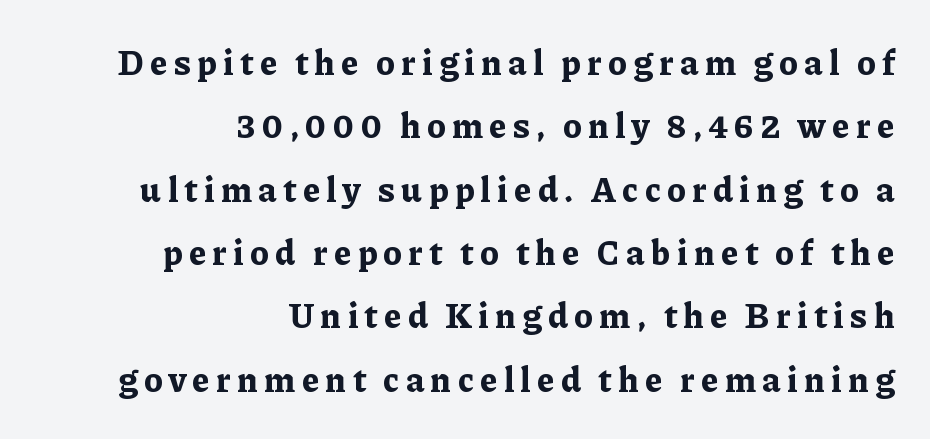
{"serif": "yes", "italic": "no", "bold": "yes", "weight": "bold", "width": "normal", "stroke_contrast": "low", "x_height": "medium", "monospaced": "no", "underline": "no", "align": "right", "line_spacing_ratio": 1.81, "glyph_px": 35}
